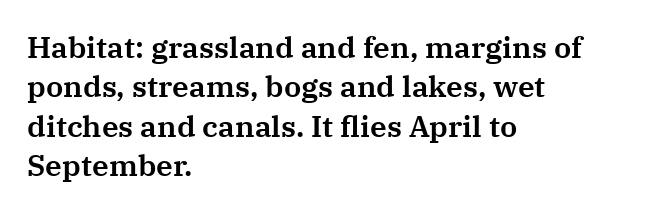
The image shows 30 px serif type, upright; set left-aligned, normal line spacing (1.31x), normal letter spacing, not underlined; medium stroke contrast and a medium x-height.
